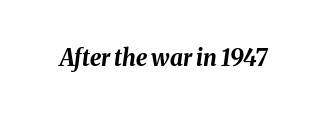
The image shows 23 px bold type, italic (leaning right); set normal letter spacing, not underlined.
